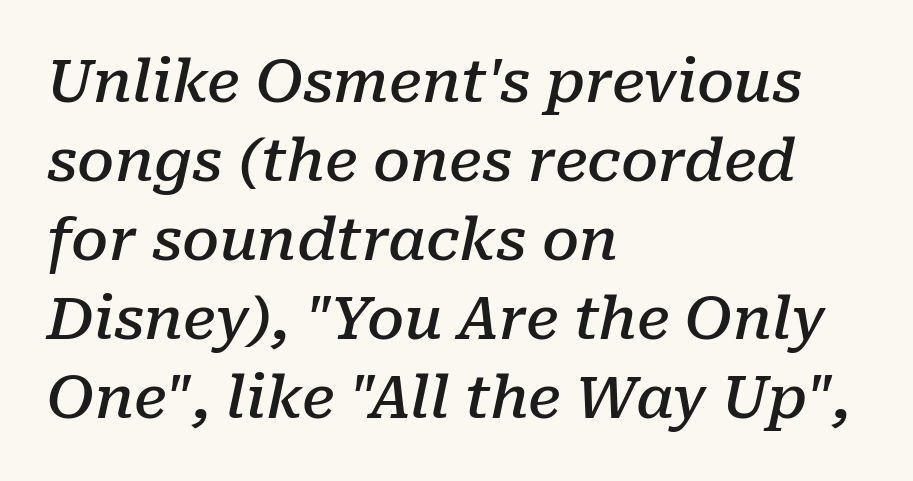
Q: Is the text bold? A: Semi-bold.
Q: Is the text italic (slanted)? A: Yes, it leans right by about 10 degrees.
Q: Is the typeface a serif or a sans-serif typeface? A: Serif.
Q: Is the text underlined? A: No.
Q: How is the paragraph aligned? A: Left-aligned.
Q: Is the spacing between letters normal or unusually wide? A: Normal.
Q: Is the spacing between lines tight, normal or loose? A: Normal.
Q: Width (condensed, normal, or wide)? A: Normal.
Q: Stroke contrast? A: Low.
Q: x-height? A: Medium.
Q: Monospaced? A: No.
